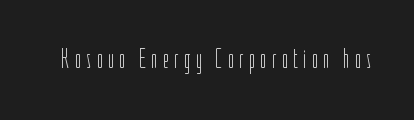
The space directly below the letters is spotless. The letters look calm and open, with moderate or lighter stems. Notice how the stems are strictly vertical — no italics here.
